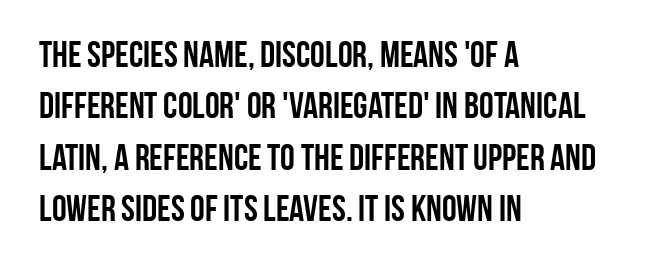
Evenly set lines give the paragraph a standard silhouette. The letters advance in unequal steps, a hallmark of proportional type. Set as a true bold cut, around the 700 mark. Characters follow at the spacing the type designer built in. The glyphs in this specimen are sans serif.
